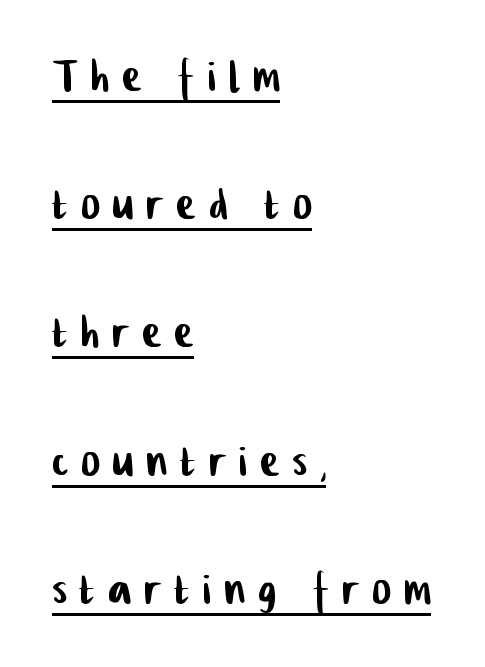
The image shows 57 px condensed sans-serif type; set left-aligned, loose line spacing (2.25x), unusually wide letter spacing (+0.23 em), underlined; low stroke contrast and a medium x-height.
